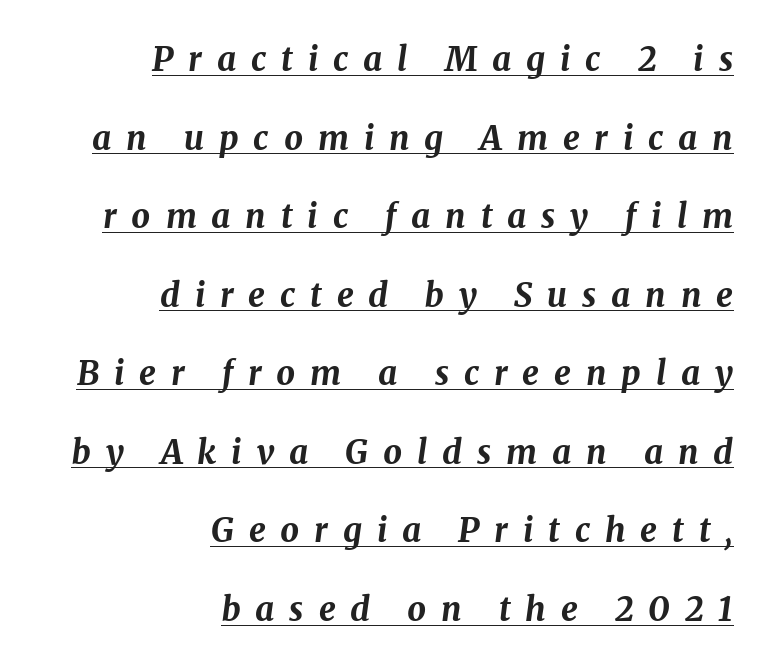
Q: Is the text bold? A: Yes.
Q: Is the text italic (slanted)? A: Yes, it leans right by about 8 degrees.
Q: Is the text underlined? A: Yes.
Q: How is the paragraph aligned? A: Right-aligned.
Q: Is the spacing between letters normal or unusually wide? A: Unusually wide.
Q: Is the spacing between lines tight, normal or loose? A: Loose.
Q: Width (condensed, normal, or wide)? A: Normal.
Q: Stroke contrast? A: Medium.
Q: x-height? A: Medium.
Q: Monospaced? A: No.
